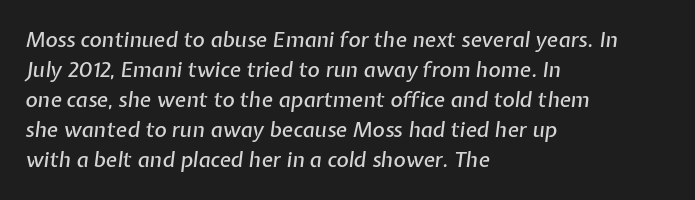
The specimen reads as italic at a glance. A clean baseline with only descenders dipping below it. Reading down the column, the eye jumps a familiar distance to each next line. The lines are quadded left. What stands out about the letter spacing? Nothing — it is the standard amount.
